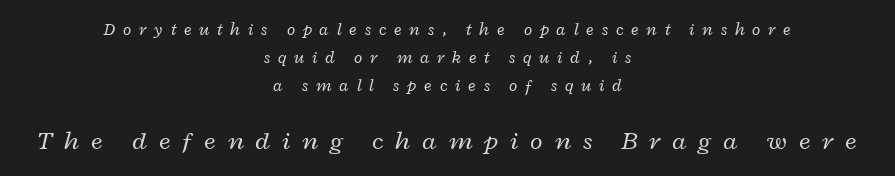
{"italic": "yes", "lean": "right", "slant_degrees": 12, "bold": "no", "underline": "no", "align": "center", "line_spacing": "normal", "line_spacing_ratio": 1.66, "letter_spacing": "wide", "letter_spacing_em": 0.46, "larger_block": "second", "size_ratio": 1.53, "glyph_px": 26}
